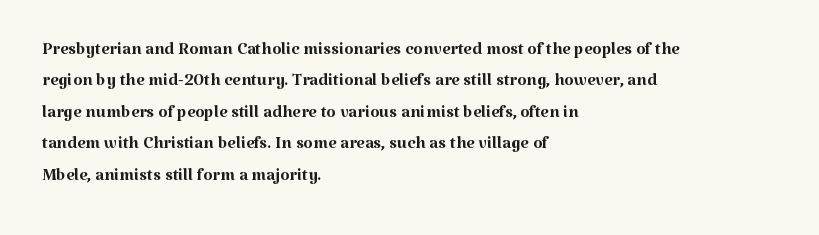
{"italic": "no", "bold": "no", "underline": "no", "align": "left", "line_spacing": "normal", "line_spacing_ratio": 1.31, "letter_spacing": "normal", "letter_spacing_em": 0.0, "glyph_px": 24}
